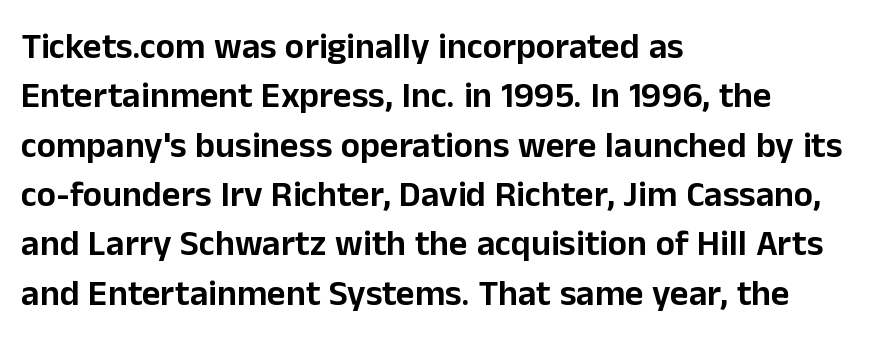
The image shows 36 px sans-serif type, upright; set left-aligned, normal line spacing (1.37x), normal letter spacing, not underlined; low stroke contrast and a medium x-height.
